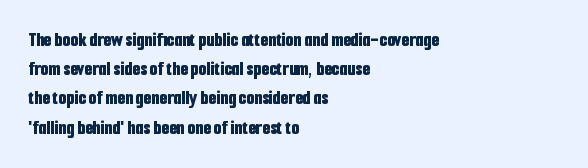
{"italic": "no", "bold": "yes", "underline": "no", "align": "left", "line_spacing": "normal", "line_spacing_ratio": 1.46, "letter_spacing": "normal", "letter_spacing_em": 0.0, "glyph_px": 20}
